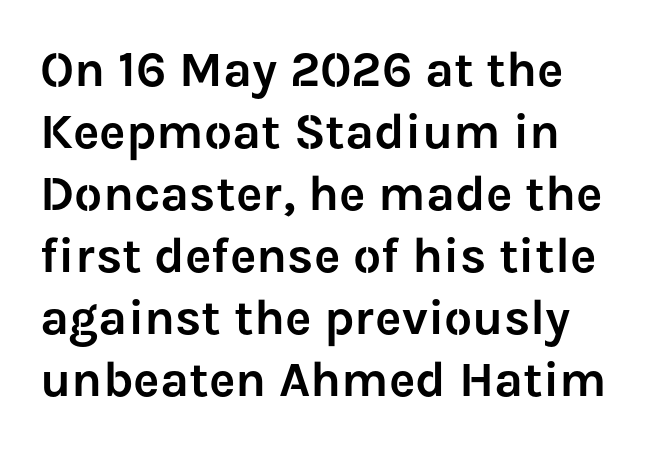
Q: Is the text italic (slanted)? A: No, it is upright.
Q: Is the typeface a serif or a sans-serif typeface? A: Sans-serif.
Q: Is the text underlined? A: No.
Q: Is the spacing between letters normal or unusually wide? A: Normal.
Q: Width (condensed, normal, or wide)? A: Normal.
Q: Stroke contrast? A: Low.
Q: x-height? A: Medium.
Q: Monospaced? A: No.
